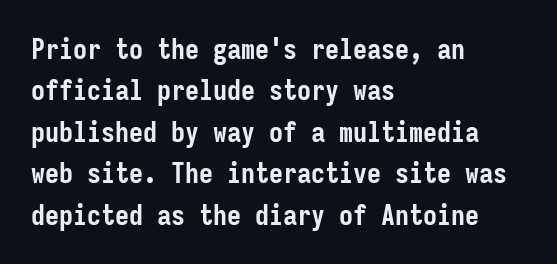
The glyphs are unaccompanied by any horizontal stroke below them. Every letter is thick-stroked: bold, no question. Note the uniform advance width — an 'i' takes as much space as an 'm'. Letterform terminals end flat and unadorned throughout the passage. This is roman type, the default non-slanted kind. The vertical gap from one line to the next is medium.
